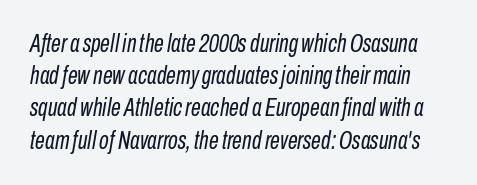
The image shows 25 px text type, italic (leaning right); set normal line spacing (1.29x), normal letter spacing, not underlined.
